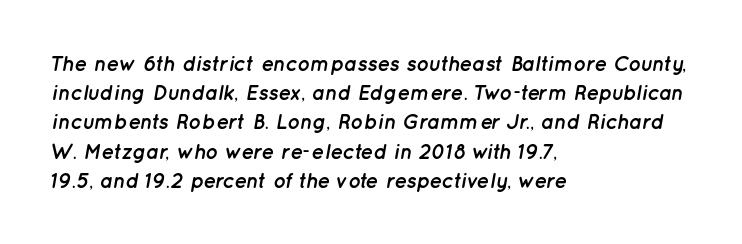
Q: Is the text bold? A: Yes.
Q: Is the text italic (slanted)? A: Yes, it leans right by about 12 degrees.
Q: Is the text underlined? A: No.
Q: How is the paragraph aligned? A: Left-aligned.
Q: Is the spacing between letters normal or unusually wide? A: Normal.
Q: Is the spacing between lines tight, normal or loose? A: Normal.
